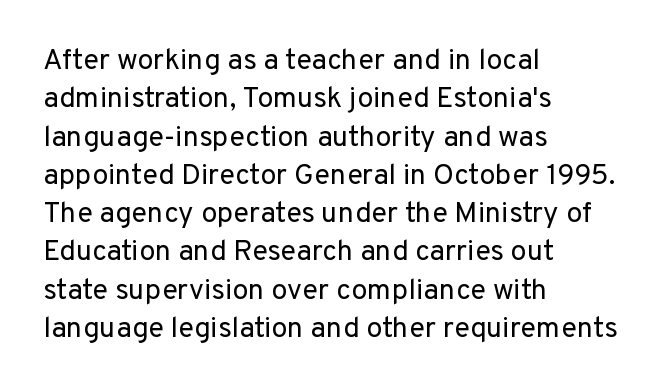
Q: Is the text bold? A: No.
Q: Is the text italic (slanted)? A: No, it is upright.
Q: Is the typeface a serif or a sans-serif typeface? A: Sans-serif.
Q: Is the text underlined? A: No.
Q: How is the paragraph aligned? A: Left-aligned.
Q: Is the spacing between letters normal or unusually wide? A: Normal.
Q: Is the spacing between lines tight, normal or loose? A: Normal.
Q: Width (condensed, normal, or wide)? A: Normal.
Q: Stroke contrast? A: Low.
Q: x-height? A: Medium.
Q: Monospaced? A: No.
